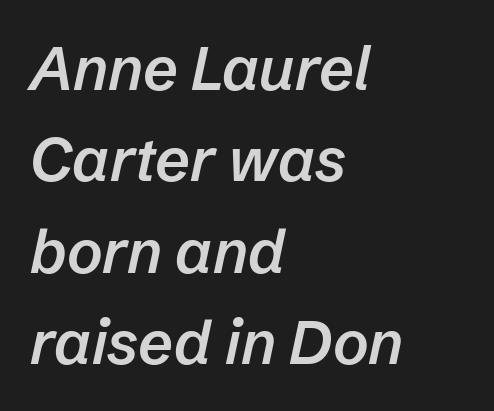
The image shows 61 px semibold type, italic (leaning right); set left-aligned, normal line spacing (1.5x), normal letter spacing, not underlined; low stroke contrast and a medium x-height.
